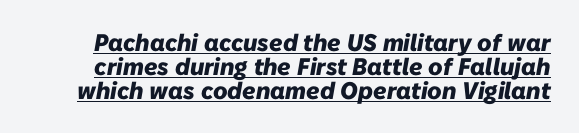
{"italic": "yes", "lean": "right", "slant_degrees": 10, "bold": "yes", "underline": "yes", "line_spacing": "tight", "line_spacing_ratio": 1.0, "letter_spacing": "normal", "letter_spacing_em": 0.0, "glyph_px": 24}
